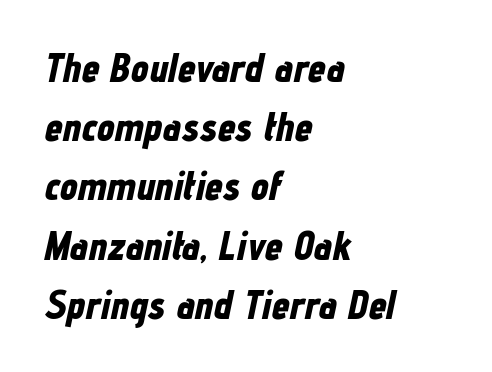
Q: Is the text bold? A: Yes.
Q: Is the text italic (slanted)? A: Yes, it leans right by about 12 degrees.
Q: Is the text underlined? A: No.
Q: How is the paragraph aligned? A: Left-aligned.
Q: Is the spacing between letters normal or unusually wide? A: Normal.
Q: Is the spacing between lines tight, normal or loose? A: Normal.
Q: Width (condensed, normal, or wide)? A: Condensed.
Q: Stroke contrast? A: Low.
Q: x-height? A: Medium.
Q: Monospaced? A: No.
